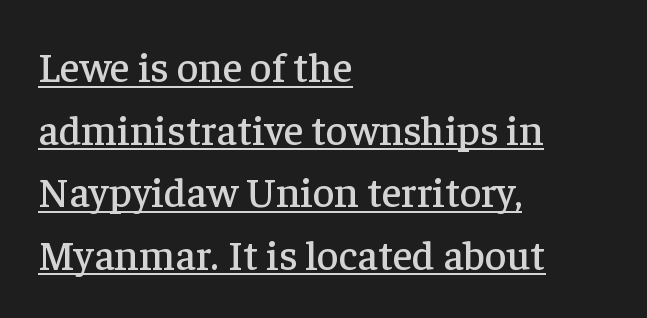
The typeface chosen for these lines features serifs. Varying glyph widths throughout — classic text-font behaviour. Does extra space separate the letters? No, they use regular spacing. Does the lettering tilt? It doesn't — this is upright.
